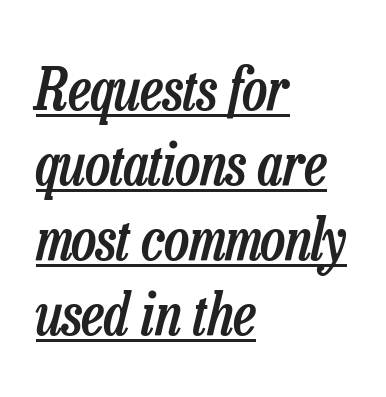
{"italic": "yes", "lean": "right", "slant_degrees": 13, "bold": "semi", "weight": "semibold", "width": "condensed", "stroke_contrast": "low", "x_height": "medium", "monospaced": "no", "underline": "yes", "align": "left", "line_spacing": "normal", "line_spacing_ratio": 1.27, "letter_spacing": "normal", "letter_spacing_em": 0.0, "glyph_px": 59}
